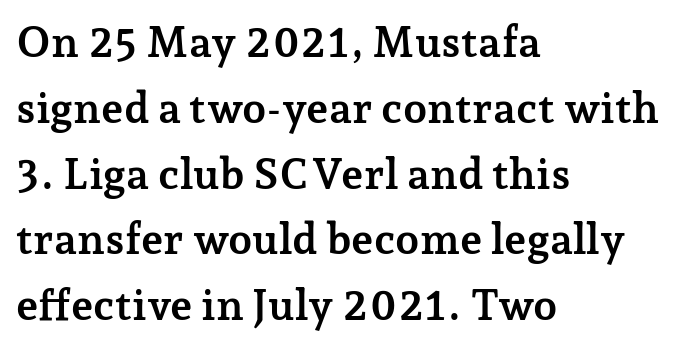
{"serif": "yes", "italic": "no", "bold": "yes", "weight": "semibold", "width": "normal", "stroke_contrast": "low", "x_height": "medium", "monospaced": "no", "underline": "no", "align": "left", "line_spacing": "normal", "line_spacing_ratio": 1.53, "letter_spacing": "normal", "letter_spacing_em": 0.0, "glyph_px": 43}
